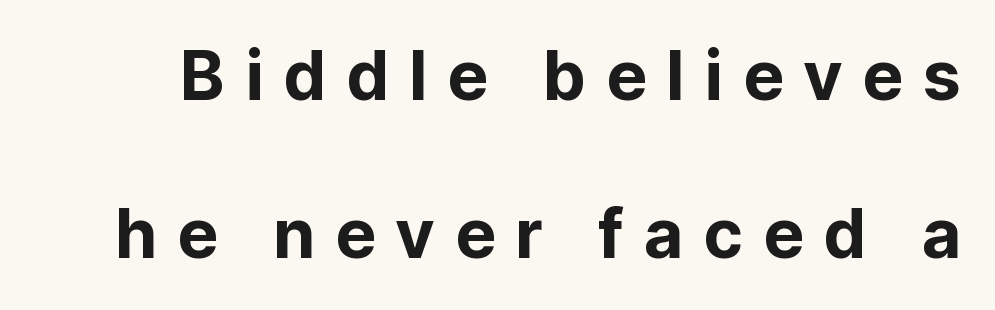
The image shows 68 px sans-serif type, upright; set loose line spacing (2.33x), unusually wide letter spacing (+0.29 em), not underlined; low stroke contrast and a medium x-height.
